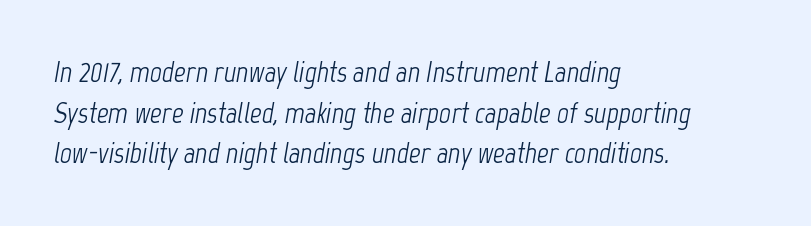
The image shows 29 px light, condensed type, italic (leaning right); set left-aligned, normal line spacing (1.4x), normal letter spacing, not underlined; low stroke contrast and a medium x-height.
